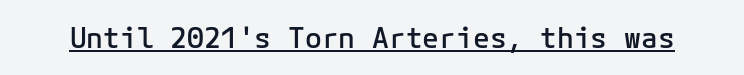
Q: Is the text bold? A: Semi-bold.
Q: Is the text italic (slanted)? A: No, it is upright.
Q: Is the typeface a serif or a sans-serif typeface? A: Sans-serif.
Q: Is the text underlined? A: Yes.
Q: Is the spacing between letters normal or unusually wide? A: Normal.
Q: Width (condensed, normal, or wide)? A: Normal.
Q: Stroke contrast? A: Low.
Q: x-height? A: Medium.
Q: Monospaced? A: Yes.
